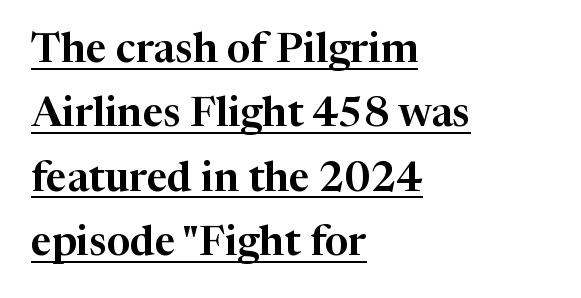
The image shows 41 px serif type, upright; set left-aligned, normal line spacing (1.57x), normal letter spacing, underlined; high stroke contrast and a medium x-height.
